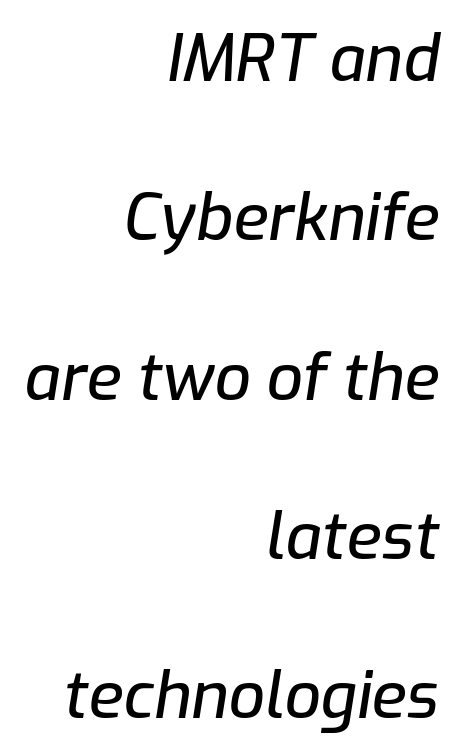
Q: Is the text italic (slanted)? A: Yes, it leans right by about 9 degrees.
Q: Is the text underlined? A: No.
Q: How is the paragraph aligned? A: Right-aligned.
Q: Is the spacing between letters normal or unusually wide? A: Normal.
Q: Is the spacing between lines tight, normal or loose? A: Loose.
Q: Width (condensed, normal, or wide)? A: Normal.
Q: Stroke contrast? A: Low.
Q: x-height? A: Medium.
Q: Monospaced? A: No.
